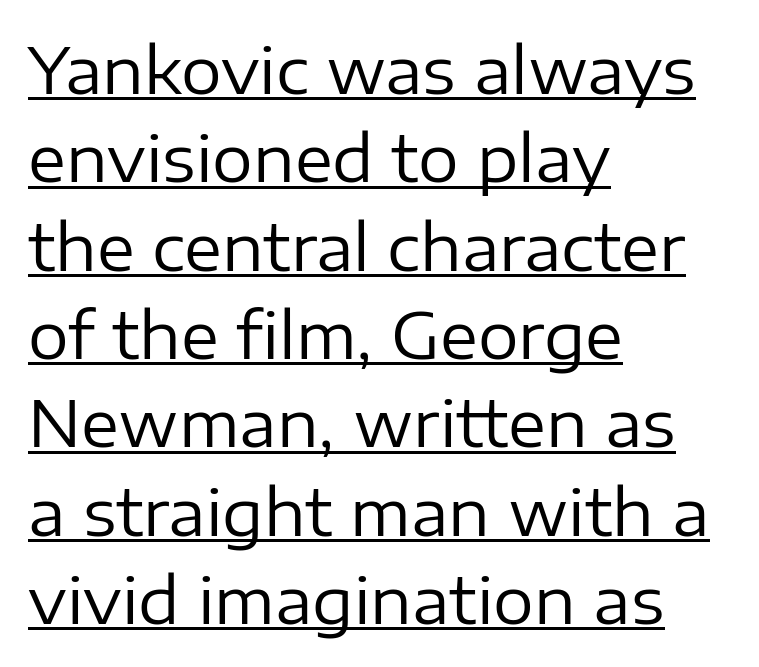
{"serif": "no", "italic": "no", "bold": "no", "weight": "regular", "width": "normal", "stroke_contrast": "low", "x_height": "medium", "monospaced": "no", "underline": "yes", "align": "left", "line_spacing": "normal", "line_spacing_ratio": 1.38, "letter_spacing": "normal", "letter_spacing_em": 0.0, "glyph_px": 64}
